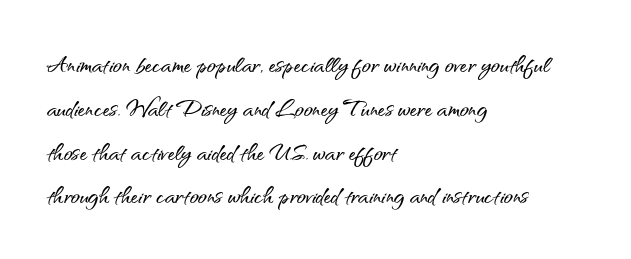
Q: Is the text italic (slanted)? A: Yes.
Q: Is the typeface a serif or a sans-serif typeface? A: Sans-serif.
Q: Is the text underlined? A: No.
Q: How is the paragraph aligned? A: Left-aligned.
Q: Is the spacing between letters normal or unusually wide? A: Normal.
Q: Is the spacing between lines tight, normal or loose? A: Normal.
Q: Width (condensed, normal, or wide)? A: Normal.
Q: Stroke contrast? A: Medium.
Q: x-height? A: Small.
Q: Monospaced? A: No.
